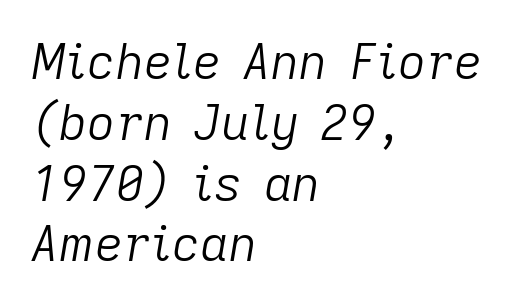
Q: Is the text bold? A: No.
Q: Is the text italic (slanted)? A: Yes, it leans right by about 9 degrees.
Q: Is the text underlined? A: No.
Q: How is the paragraph aligned? A: Left-aligned.
Q: Is the spacing between letters normal or unusually wide? A: Normal.
Q: Width (condensed, normal, or wide)? A: Normal.
Q: Stroke contrast? A: Low.
Q: x-height? A: Medium.
Q: Monospaced? A: No.
